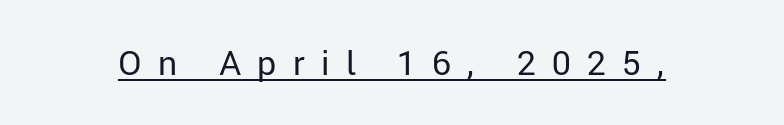
Notice how a bar underscores the lettering throughout. This reads as an unemphasized weight, regular at the heaviest. Between one letter and the next there's a generous, obvious gap. Nope, not italic — everything's standing straight. This sample uses a sans-serif face. The letters advance in unequal steps, a hallmark of proportional type.
